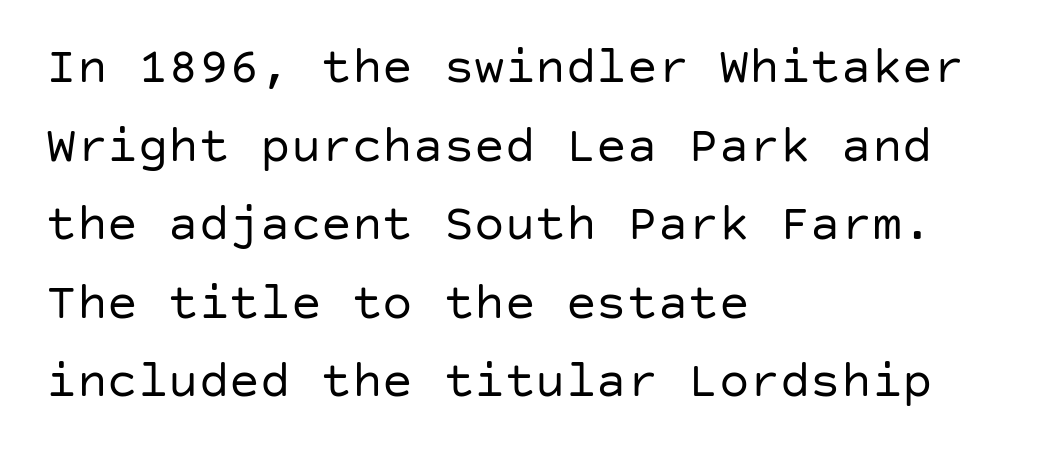
Q: Is the text bold? A: No.
Q: Is the text italic (slanted)? A: No, it is upright.
Q: Is the typeface a serif or a sans-serif typeface? A: Sans-serif.
Q: Is the text underlined? A: No.
Q: How is the paragraph aligned? A: Left-aligned.
Q: Is the spacing between letters normal or unusually wide? A: Normal.
Q: Is the spacing between lines tight, normal or loose? A: Normal.
Q: Width (condensed, normal, or wide)? A: Normal.
Q: Stroke contrast? A: Low.
Q: x-height? A: Large.
